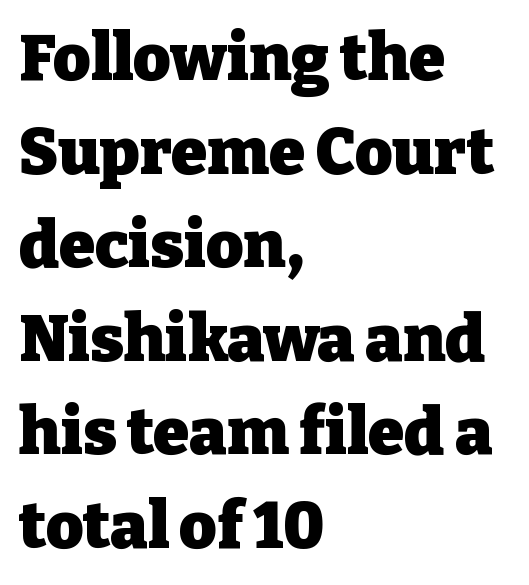
The image shows 65 px heavy serif type, upright; set left-aligned, normal line spacing (1.44x), normal letter spacing, not underlined; low stroke contrast and a medium x-height.
